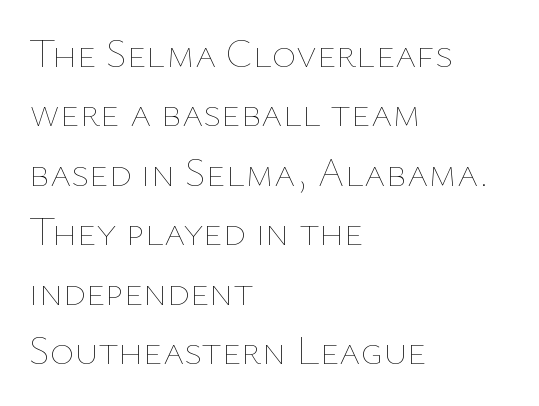
This sample keeps an unexceptional amount of space between lines. Looks like regular typesetting: each glyph gets only the width it needs. The setting favours the left margin, as ordinary paragraphs usually do. Look at the tracking — it's just the regular setting, nothing added. Letters rest on an invisible, unmarked baseline.
